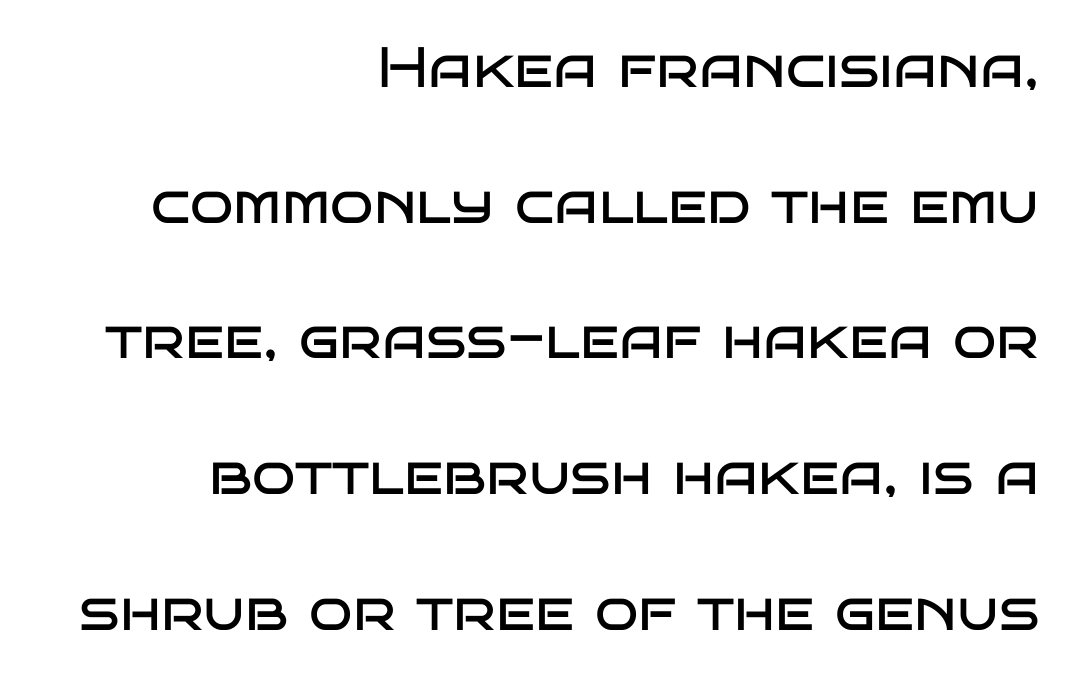
The compositor pushed each line to the right boundary. This sample trades compactness for vertical openness between lines. To sum up the face: it is a sans, with no serifs. Is this a heavy cut? Hardly; it is regular or lighter. What stands out about the letter spacing? Nothing — it is the standard amount.
